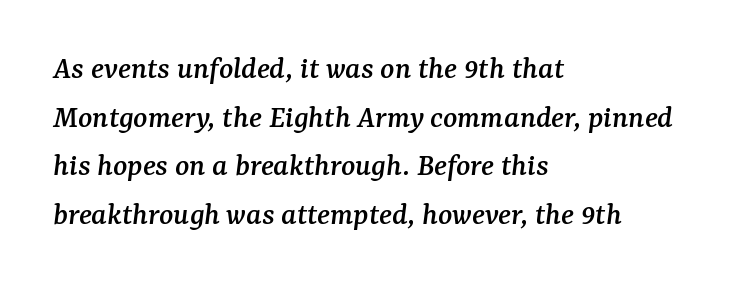
The image shows 33 px serif type, italic (leaning right); set left-aligned, normal line spacing (1.47x), normal letter spacing, not underlined; medium stroke contrast and a medium x-height.
